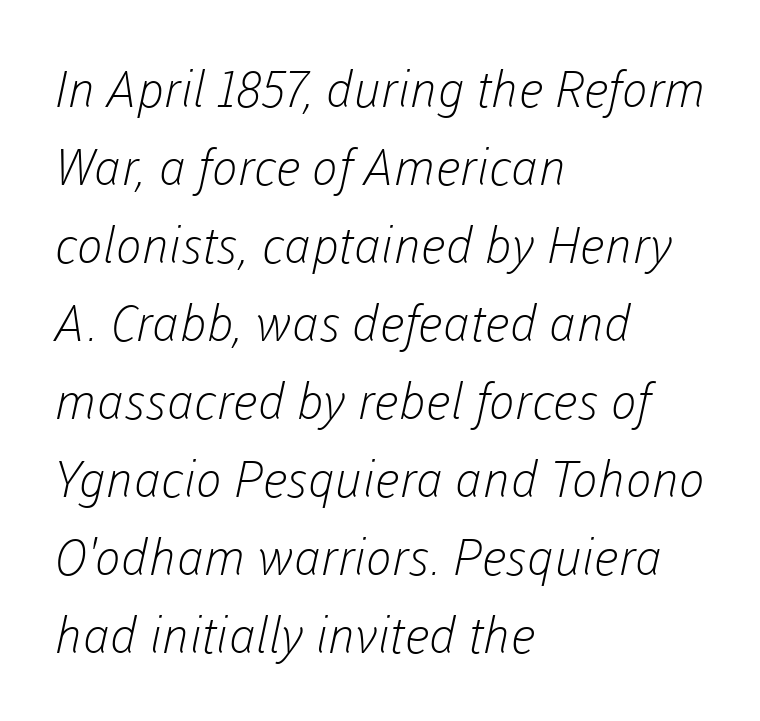
Q: Is the text bold? A: No.
Q: Is the typeface a serif or a sans-serif typeface? A: Sans-serif.
Q: Is the text underlined? A: No.
Q: How is the paragraph aligned? A: Left-aligned.
Q: Is the spacing between letters normal or unusually wide? A: Normal.
Q: Is the spacing between lines tight, normal or loose? A: Normal.
Q: Width (condensed, normal, or wide)? A: Normal.
Q: Stroke contrast? A: Low.
Q: x-height? A: Medium.
Q: Monospaced? A: No.
